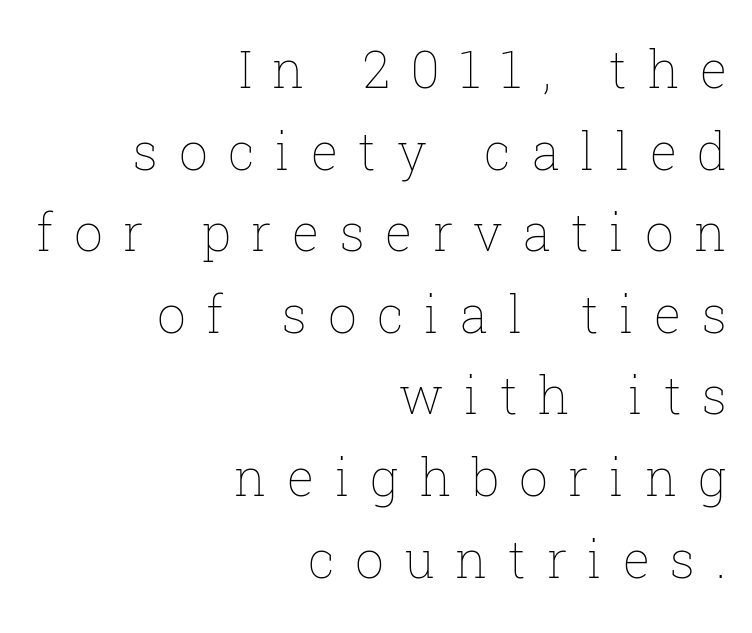
{"italic": "no", "bold": "no", "weight": "thin", "width": "normal", "stroke_contrast": "low", "x_height": "medium", "monospaced": "no", "underline": "no", "align": "right", "line_spacing": "normal", "line_spacing_ratio": 1.6, "letter_spacing": "wide", "letter_spacing_em": 0.4, "glyph_px": 51}
